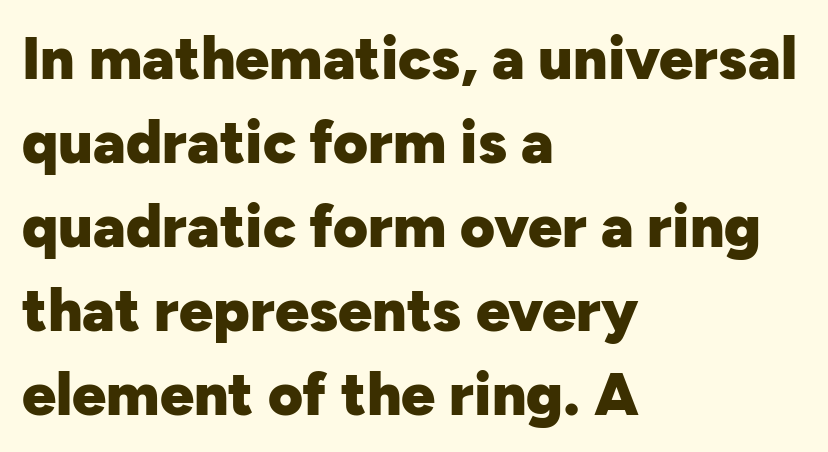
The image shows 60 px heavy sans-serif type, upright; set left-aligned, normal line spacing (1.4x), normal letter spacing, not underlined; low stroke contrast and a medium x-height.
